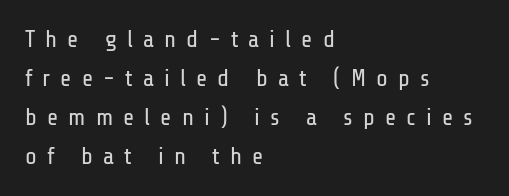
The baseline area is clear. If you drew a ruler down the left edge, every line would touch it. Students, observe: this is what conventionally led text looks like. You could only call the tracking loose — the letters float apart. Weight: not bold — regular or lighter.
